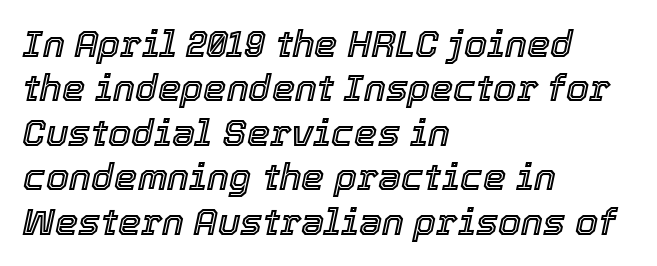
Looking at the ascenders, they clearly lean. The gap between lines stays unmarked. The gaps between neighbouring characters are ordinary and unremarkable. The setting favours the left margin, as ordinary paragraphs usually do. Spacing verdict: proportional, widths tailored to each character.
